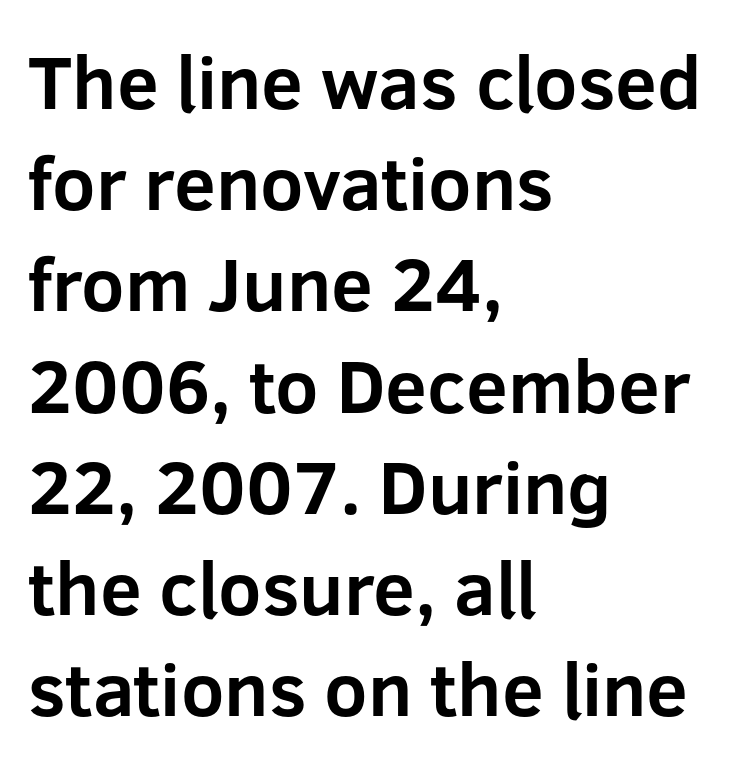
The image shows 75 px bold sans-serif type, upright; set left-aligned, normal line spacing (1.35x), normal letter spacing, not underlined; low stroke contrast and a medium x-height.
